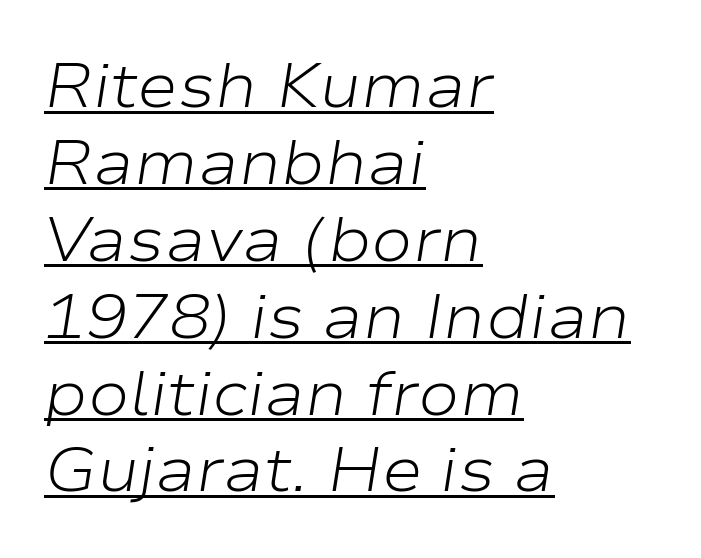
Q: Is the text bold? A: No.
Q: Is the text italic (slanted)? A: Yes, it leans right by about 9 degrees.
Q: Is the text underlined? A: Yes.
Q: How is the paragraph aligned? A: Left-aligned.
Q: Is the spacing between letters normal or unusually wide? A: Normal.
Q: Width (condensed, normal, or wide)? A: Wide.
Q: Stroke contrast? A: Low.
Q: x-height? A: Medium.
Q: Monospaced? A: No.
